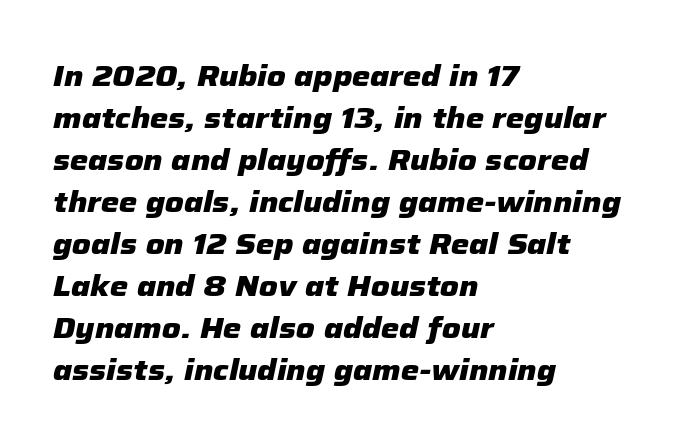
Normally led — the rows are evenly, conventionally spaced. Bold? Absolutely — the strokes are thick and heavy. The face used here has a pronounced slope to its letters. Do the characters align in a grid? No, the font is proportional. The specimen omits any rule beneath the text block's lines. Default kerning and tracking; the words read as compact shapes.
